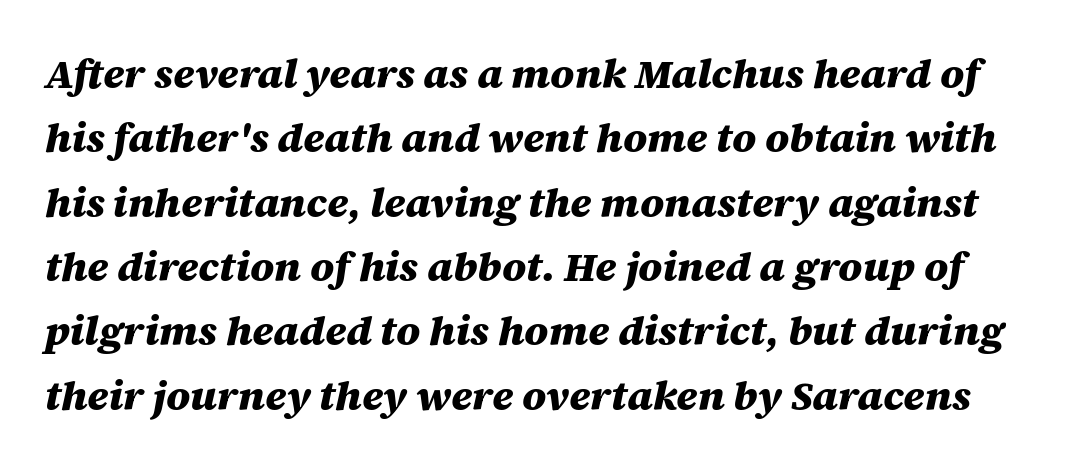
The image shows 41 px heavy type, italic (leaning right); set normal line spacing (1.57x), normal letter spacing, not underlined; medium stroke contrast and a large x-height.
